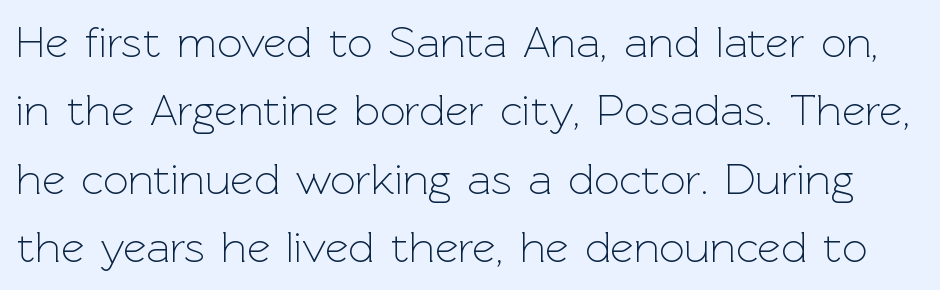
Q: Is the text bold? A: No.
Q: Is the text italic (slanted)? A: No, it is upright.
Q: Is the typeface a serif or a sans-serif typeface? A: Sans-serif.
Q: Is the text underlined? A: No.
Q: Is the spacing between letters normal or unusually wide? A: Normal.
Q: Is the spacing between lines tight, normal or loose? A: Normal.
Q: Width (condensed, normal, or wide)? A: Normal.
Q: x-height? A: Medium.
Q: Monospaced? A: No.
